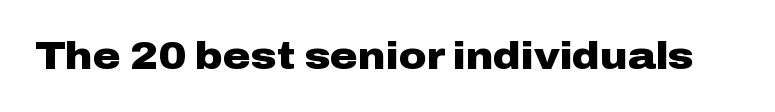
Weight: bold. Each letter's strokes conclude bluntly, with no projecting serifs. Beneath every word, the page is bare. Is the letter spacing exaggerated? No — it looks like the ordinary default.
